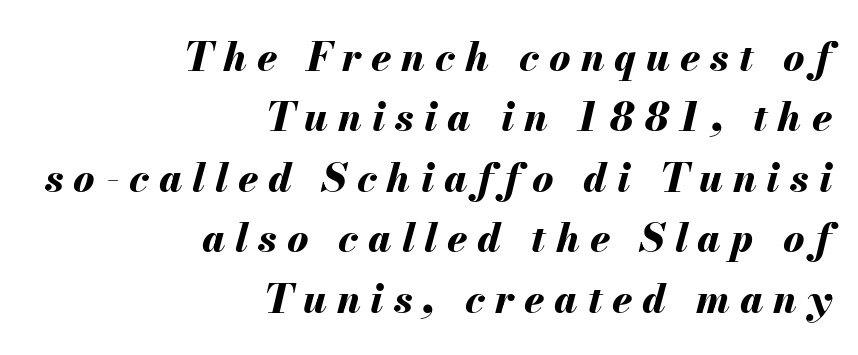
{"italic": "yes", "lean": "right", "slant_degrees": 13, "bold": "yes", "weight": "bold", "width": "normal", "stroke_contrast": "medium", "x_height": "small", "monospaced": "no", "underline": "no", "align": "right", "line_spacing": "normal", "line_spacing_ratio": 1.51, "letter_spacing": "wide", "letter_spacing_em": 0.25, "glyph_px": 40}
